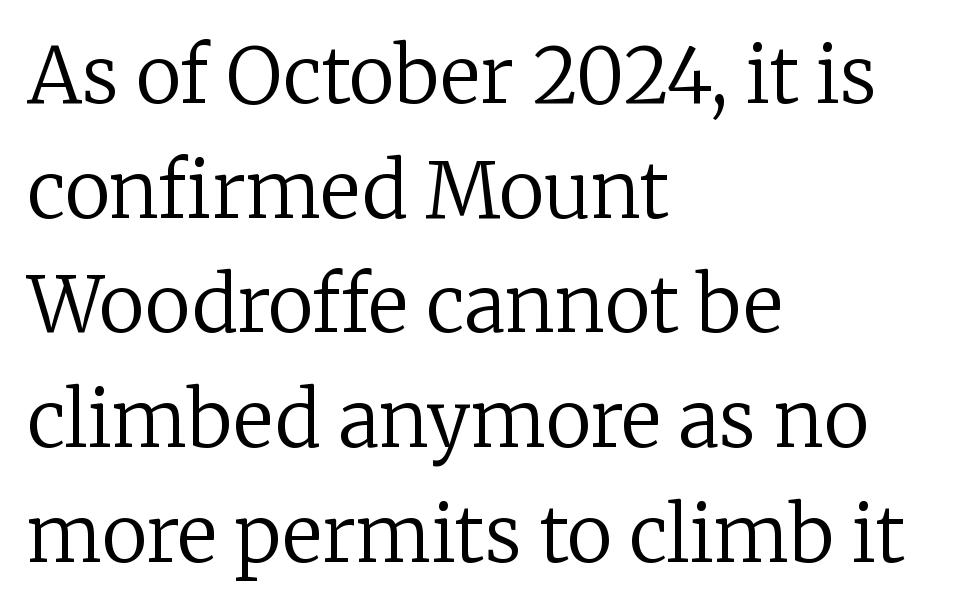
{"serif": "yes", "italic": "no", "bold": "no", "weight": "regular", "width": "normal", "stroke_contrast": "low", "x_height": "medium", "monospaced": "no", "underline": "no", "align": "left", "line_spacing": "normal", "line_spacing_ratio": 1.49, "letter_spacing": "normal", "letter_spacing_em": 0.0, "glyph_px": 77}
